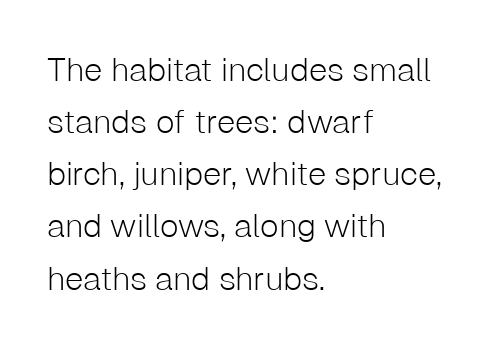
Italic: no, the glyphs are upright roman. Nope, no serifs anywhere on these letters. The area under the type is left untouched. Baseline-to-baseline distance is the conventional proportion of letter height. The paragraph shown leans on its left margin. Here the designer chose a conventional face with non-uniform glyph widths.
